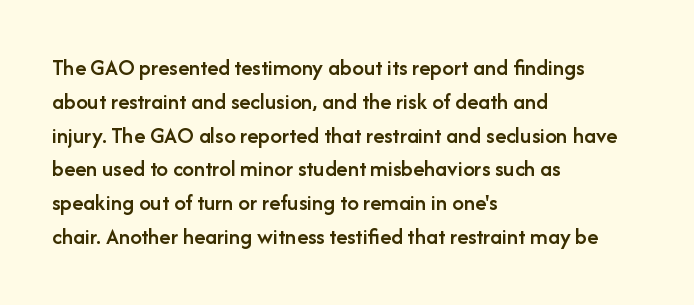
Upright lettering throughout. Reading down the block, your eye returns to a fixed left position each line. Strokes here are thickened, but only to semibold level. Evenly set lines give the paragraph a standard silhouette. Standard letterfit; no display-style spreading of the glyphs. Clear beneath every line of the passage.
